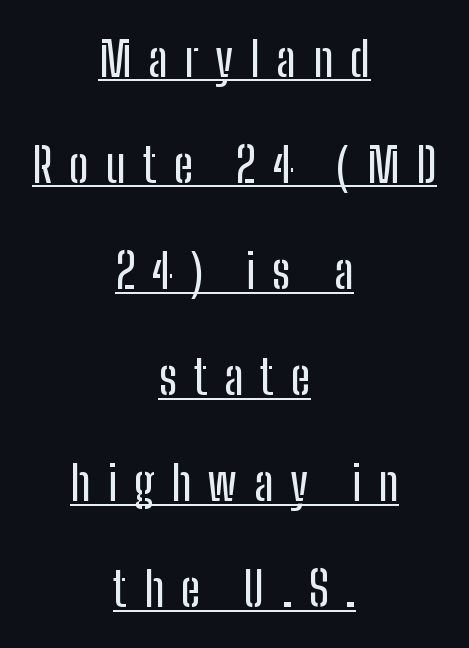
Interline gaps are noticeably wide in this sample. These lines are rendered in a variable-pitch font. The paragraph shown floats in the horizontal middle. These characters rest on top of a visible drawn line.
